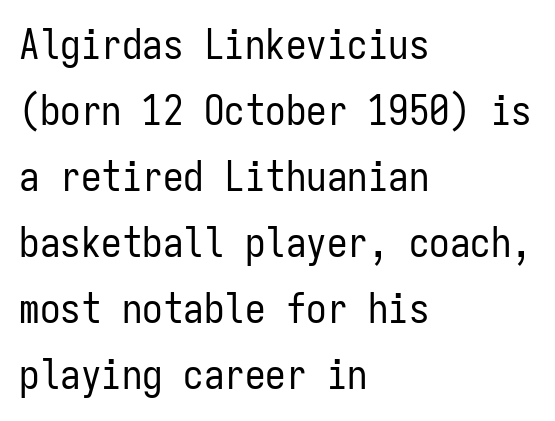
Q: Is the text bold? A: No.
Q: Is the text italic (slanted)? A: No, it is upright.
Q: Is the typeface a serif or a sans-serif typeface? A: Sans-serif.
Q: Is the text underlined? A: No.
Q: How is the paragraph aligned? A: Left-aligned.
Q: Is the spacing between letters normal or unusually wide? A: Normal.
Q: Is the spacing between lines tight, normal or loose? A: Normal.
Q: Width (condensed, normal, or wide)? A: Condensed.
Q: Stroke contrast? A: Low.
Q: x-height? A: Medium.
Q: Monospaced? A: Yes.
